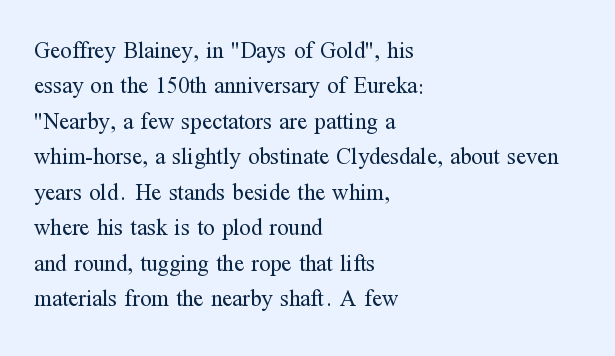
Q: Is the text bold? A: No.
Q: Is the text italic (slanted)? A: No, it is upright.
Q: Is the text underlined? A: No.
Q: How is the paragraph aligned? A: Left-aligned.
Q: Is the spacing between letters normal or unusually wide? A: Normal.
Q: Is the spacing between lines tight, normal or loose? A: Normal.
